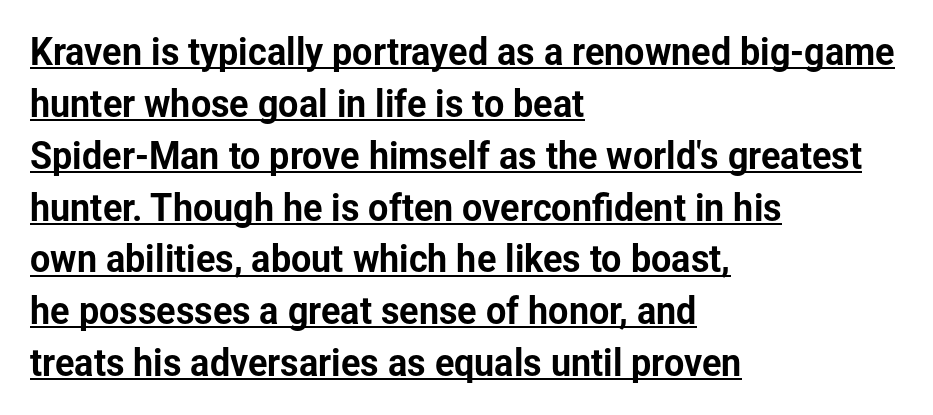
The image shows 36 px sans-serif type, upright; set left-aligned, normal line spacing (1.44x), normal letter spacing, underlined; low stroke contrast and a medium x-height.
